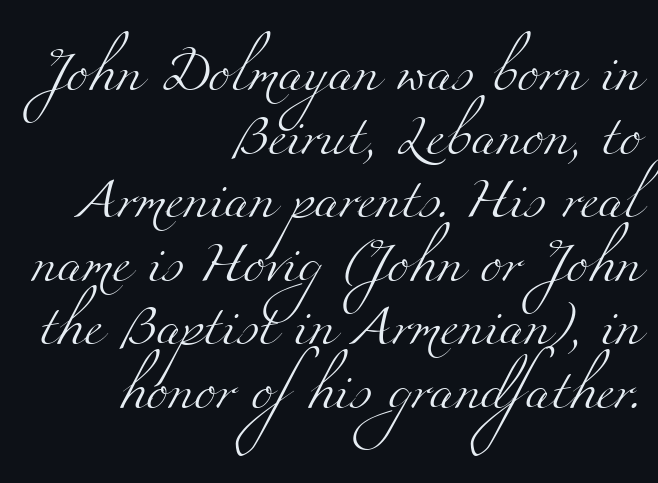
{"bold": "no", "weight": "light", "width": "wide", "stroke_contrast": "medium", "x_height": "small", "monospaced": "no", "underline": "no", "align": "right", "line_spacing": "normal", "line_spacing_ratio": 1.55, "letter_spacing": "normal", "letter_spacing_em": 0.0, "glyph_px": 41}
